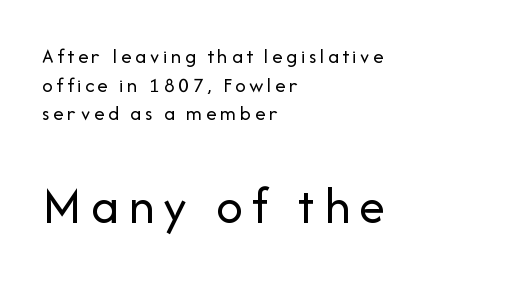
Q: Is the text bold? A: No.
Q: Is the text italic (slanted)? A: No, it is upright.
Q: Is the typeface a serif or a sans-serif typeface? A: Sans-serif.
Q: Is the text underlined? A: No.
Q: How is the paragraph aligned? A: Left-aligned.
Q: Is the spacing between lines tight, normal or loose? A: Normal.
Q: Which block of text is set in a larger size, the first (top) or the second (bottom)? A: The second (bottom) one.
Q: Width (condensed, normal, or wide)? A: Normal.
Q: Stroke contrast? A: Low.
Q: x-height? A: Medium.
Q: Monospaced? A: No.
